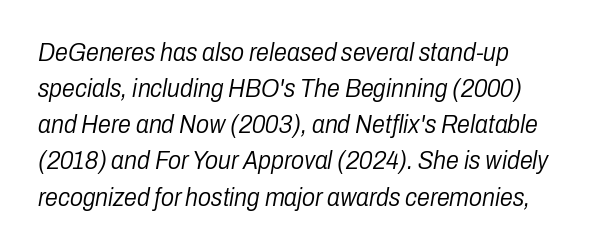
Q: Is the text bold? A: No.
Q: Is the text italic (slanted)? A: Yes, it leans right by about 10 degrees.
Q: Is the text underlined? A: No.
Q: Is the spacing between letters normal or unusually wide? A: Normal.
Q: Is the spacing between lines tight, normal or loose? A: Normal.
